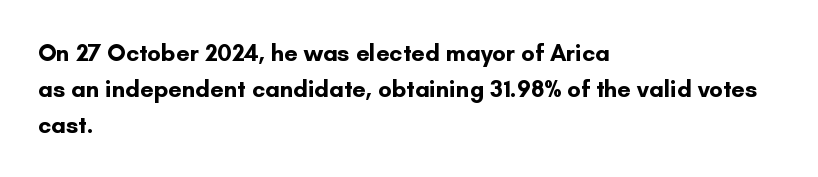
{"italic": "no", "bold": "yes", "underline": "no", "align": "left", "line_spacing": "normal", "line_spacing_ratio": 1.49, "letter_spacing": "normal", "letter_spacing_em": 0.0, "glyph_px": 24}
